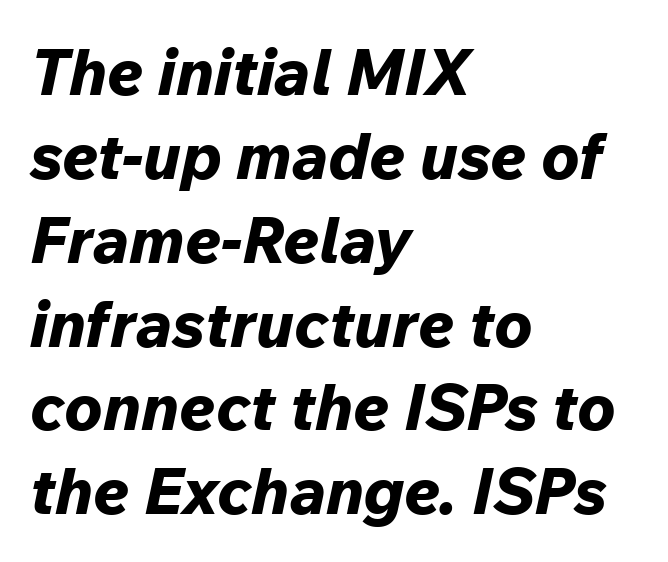
{"italic": "yes", "lean": "right", "slant_degrees": 12, "bold": "yes", "weight": "bold", "width": "normal", "stroke_contrast": "low", "x_height": "medium", "monospaced": "no", "underline": "no", "align": "left", "line_spacing": "normal", "line_spacing_ratio": 1.31, "letter_spacing": "normal", "letter_spacing_em": 0.0, "glyph_px": 64}
